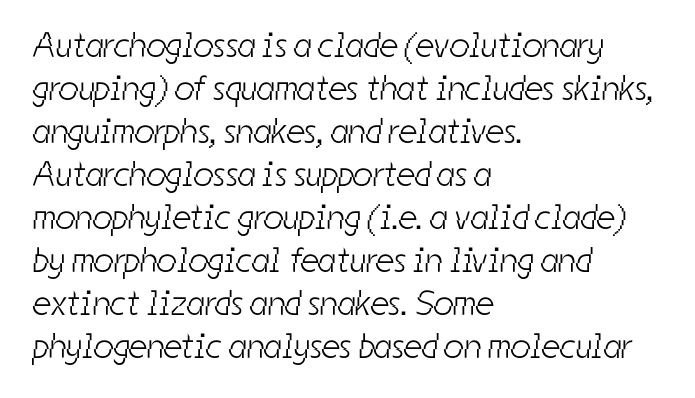
{"serif": "no", "bold": "no", "weight": "light", "width": "condensed", "stroke_contrast": "low", "x_height": "medium", "monospaced": "no", "underline": "no", "align": "left", "line_spacing_ratio": 1.23, "letter_spacing": "normal", "letter_spacing_em": 0.0, "glyph_px": 35}
